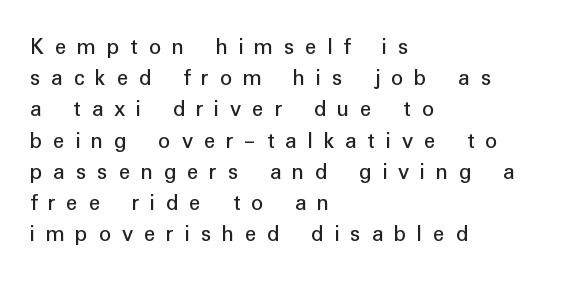
Notice how descenders clear the ascenders below comfortably — that's standard leading. The specimen omits any rule beneath the text block's lines. The weight would be labelled regular, book, light, or lighter still. The ragged edge is on the right, which tells us the setting is flush left. Every stem runs plumb, perpendicular to the baseline. Look at the tracking — it's clearly loosened, letters drifting apart.
